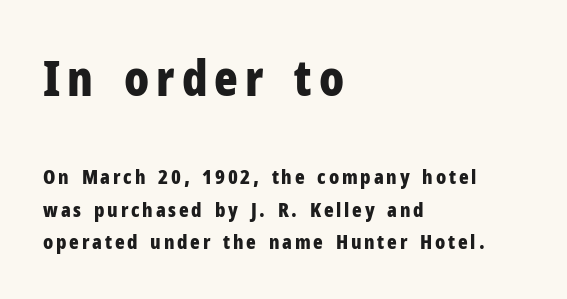
The image shows 49 px bold, condensed sans-serif type, upright; set left-aligned, normal line spacing (1.63x), not underlined; the first (top) block is 2.45x larger; low stroke contrast and a medium x-height.
